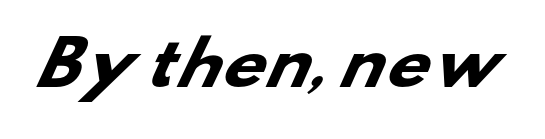
You could call the tracking neutral — neither tight nor loose. The passage shown is typed in a proportional face where columns would drift. Each row of text sits above clean, open space. Type style note: lacks serifs.
